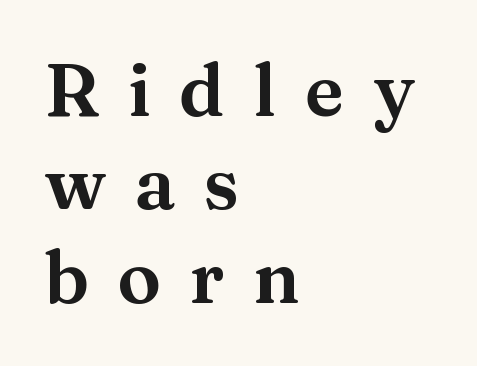
The image shows 73 px wide serif type, upright; set left-aligned, normal line spacing (1.28x), unusually wide letter spacing (+0.39 em), not underlined; medium stroke contrast and a medium x-height.
